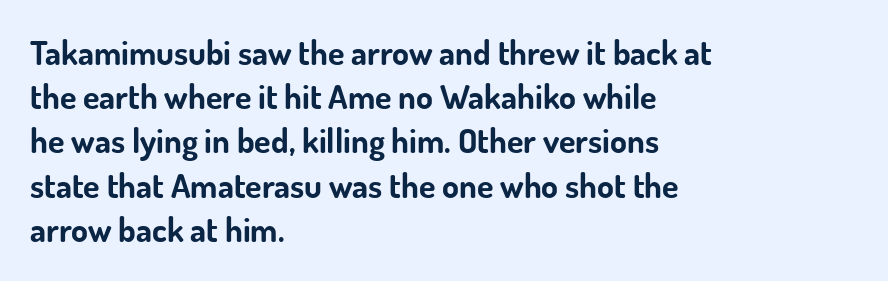
Compared with an ordinary text face, these strokes are far heavier — a full bold. This sample uses a sans-serif face. Lines of text with bare space underneath. If you drew a line through each stem, it would be perfectly vertical.
